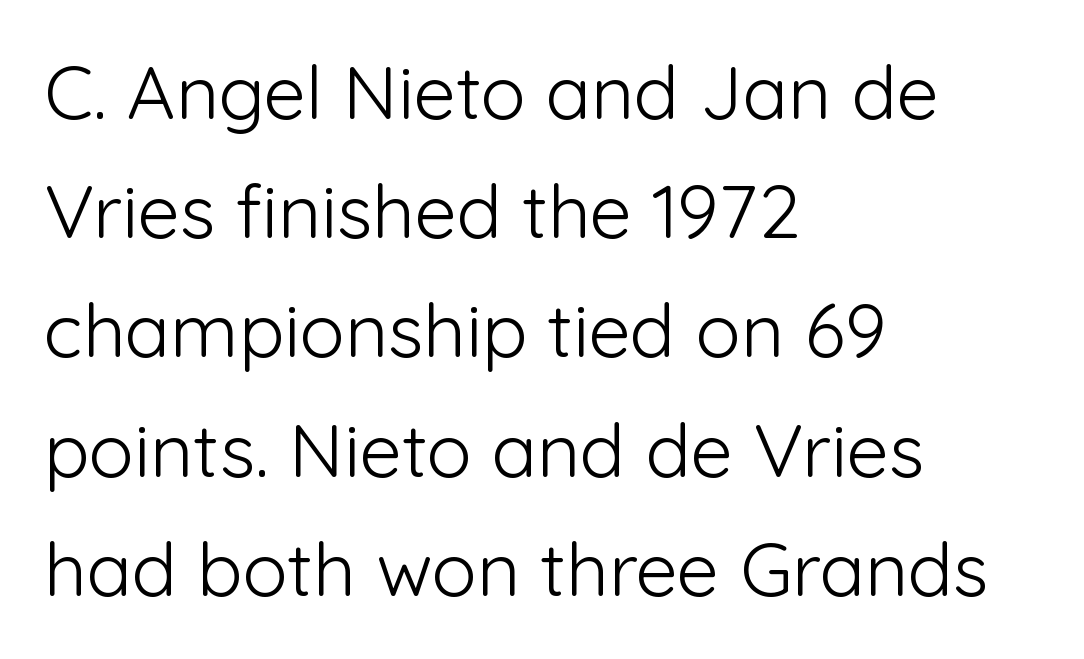
One glance says typical: line gaps are just what's usual. Students, note that the glyphs here touch the page at normal intervals. Are there feet on the stems? There aren't — it's a sans. Unmarked baselines from the first word to the last. The cut favours lightness, reaching ordinary text weight at its darkest.
